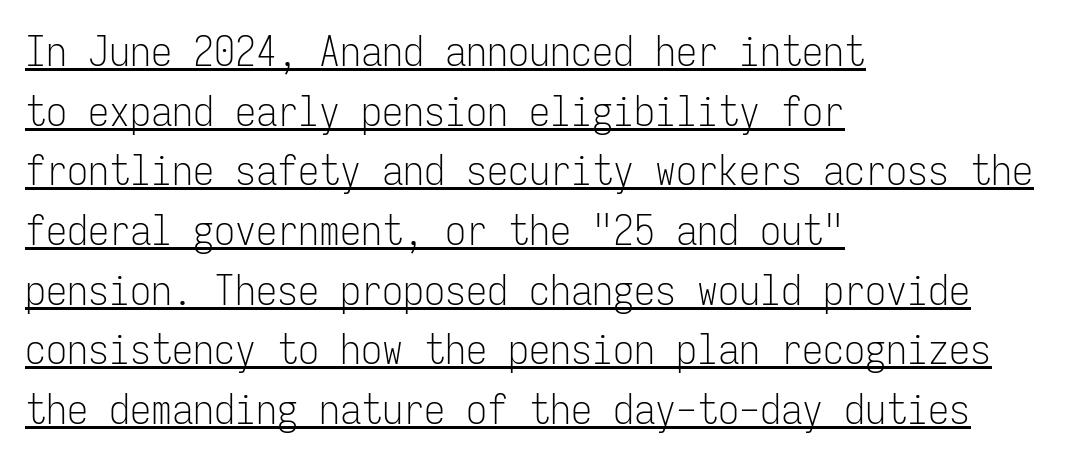
The image shows 42 px light, condensed sans-serif type, upright, monospaced; set left-aligned, normal line spacing (1.42x), normal letter spacing, underlined; low stroke contrast and a medium x-height.
